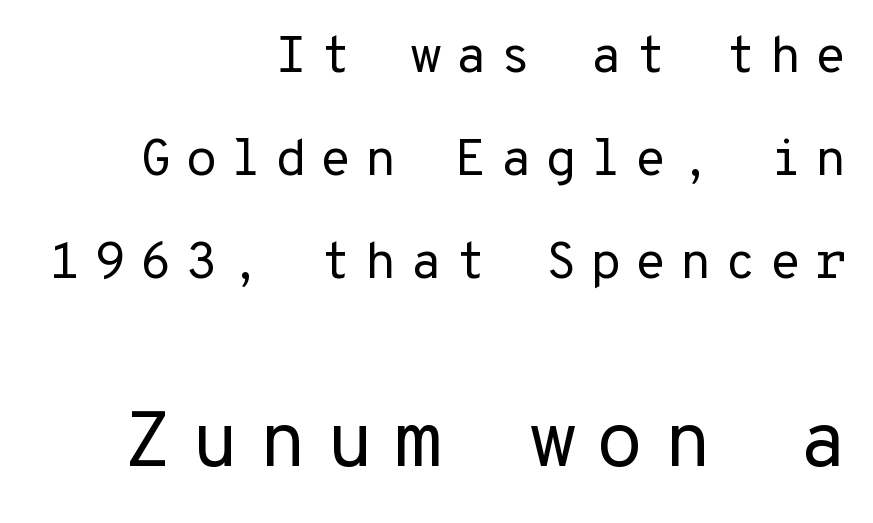
Horizontal alignment here is rightward, an uncommon choice for prose. Style check: upright. Type without underlining. No letter is thick-stroked: the sample isn't bold. Letter spacing: wide. The passage shown begins with its smaller block and ends with its larger one.
